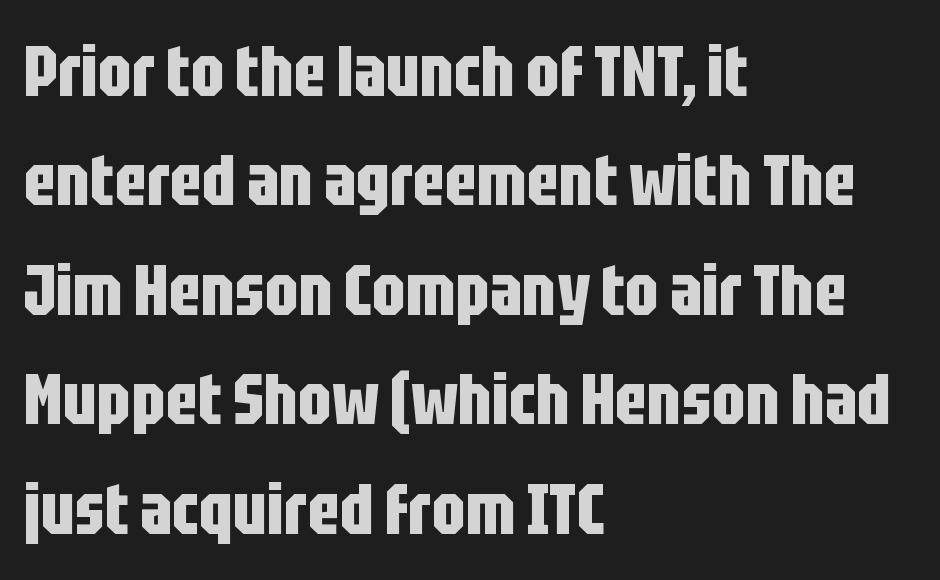
{"serif": "no", "italic": "no", "bold": "yes", "weight": "bold", "width": "condensed", "stroke_contrast": "low", "x_height": "large", "monospaced": "no", "underline": "no", "align": "left", "line_spacing": "normal", "line_spacing_ratio": 1.52, "letter_spacing": "normal", "letter_spacing_em": 0.0, "glyph_px": 72}
